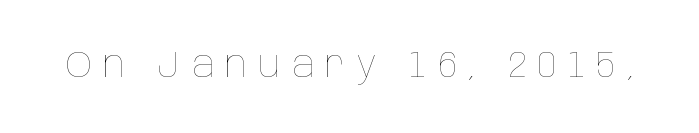
Q: Is the text bold? A: No.
Q: Is the text italic (slanted)? A: No, it is upright.
Q: Is the text underlined? A: No.
Q: Is the spacing between letters normal or unusually wide? A: Unusually wide.
Q: Width (condensed, normal, or wide)? A: Condensed.
Q: Stroke contrast? A: Low.
Q: x-height? A: Large.
Q: Monospaced? A: No.
